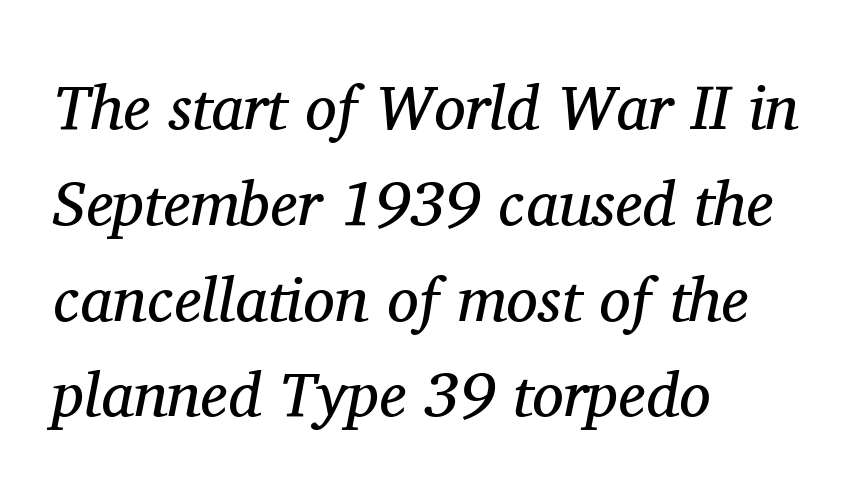
The image shows 63 px regular-weight serif type, italic (leaning right); set left-aligned, normal line spacing (1.52x), normal letter spacing, not underlined; medium stroke contrast and a medium x-height.
